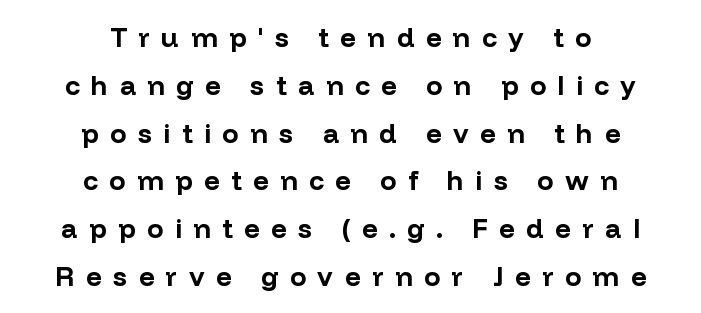
The image shows 27 px bold type, upright; set centered, line spacing 1.77x, unusually wide letter spacing (+0.43 em), not underlined.
